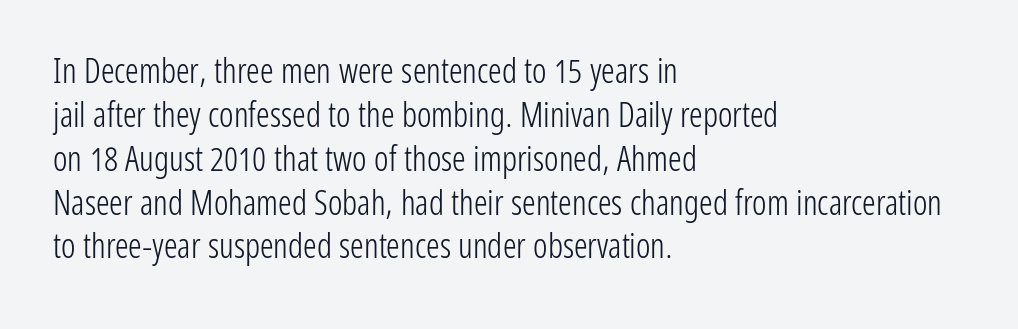
Posture: vertical. This sample is left-justified, so line endings fall wherever the words run out. The line texture is even and compact thanks to regular tracking. The type family on display is of the sans-serif kind. These lines are rendered in a variable-pitch font. Nothing heavy about these letters — not bold at all.
